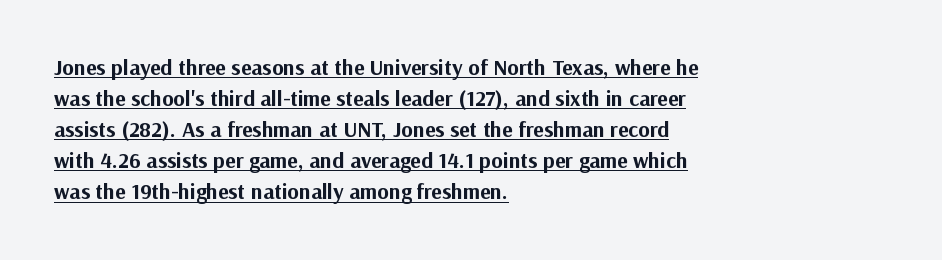
Q: Is the text bold? A: Yes.
Q: Is the text italic (slanted)? A: No, it is upright.
Q: Is the text underlined? A: Yes.
Q: How is the paragraph aligned? A: Left-aligned.
Q: Is the spacing between letters normal or unusually wide? A: Normal.
Q: Is the spacing between lines tight, normal or loose? A: Normal.
